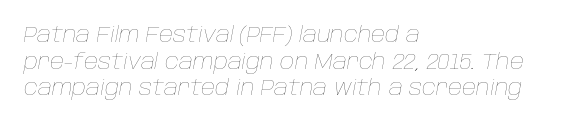
Q: Is the text bold? A: No.
Q: Is the text italic (slanted)? A: Yes, it leans right by about 10 degrees.
Q: Is the text underlined? A: No.
Q: How is the paragraph aligned? A: Left-aligned.
Q: Is the spacing between letters normal or unusually wide? A: Normal.
